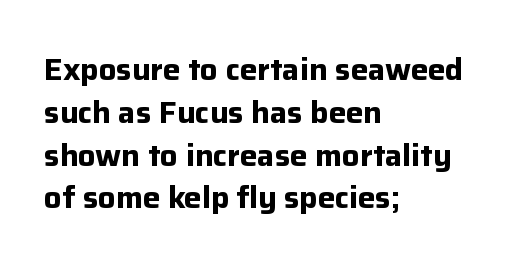
The image shows 31 px bold sans-serif type, upright; set left-aligned, normal line spacing (1.38x), normal letter spacing, not underlined; low stroke contrast and a medium x-height.
